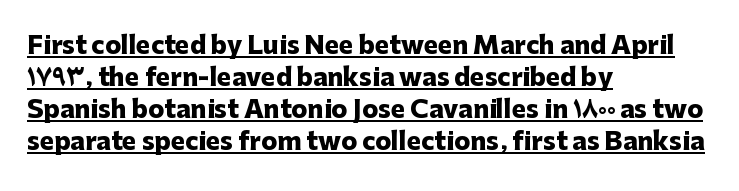
The image shows 24 px bold type, upright; set left-aligned, normal line spacing (1.33x), normal letter spacing, underlined.
